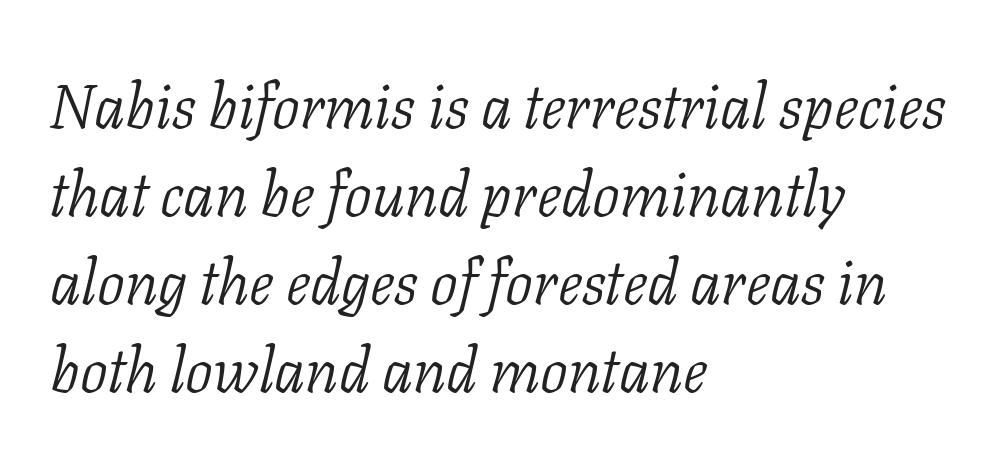
The paragraph has a hard left edge and a soft right edge. Little horizontal feet cap the strokes, marking this as serif type. Beneath every word, the page is bare. Character widths vary here, with narrow letters taking less room than wide ones.
